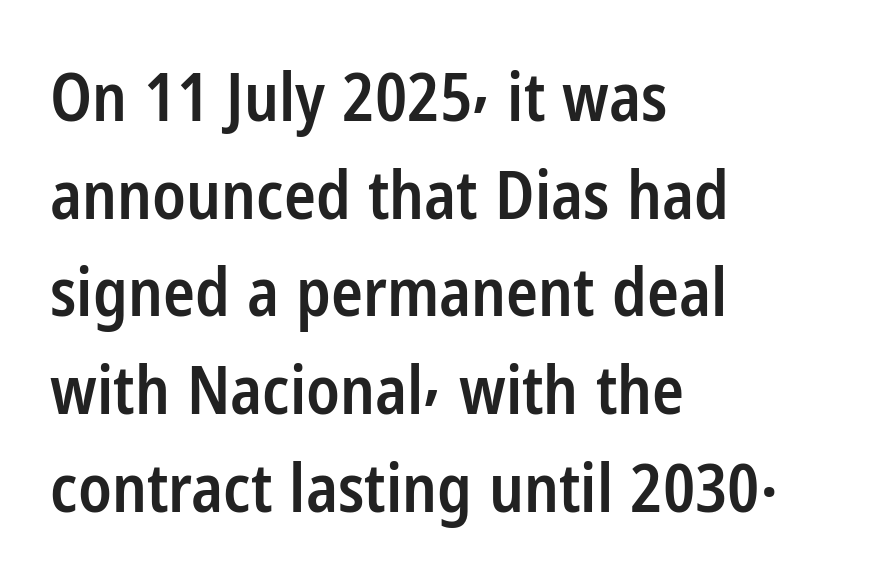
Think of a printed novel: that variable character pitch is what you see here. The glyphs are unaccompanied by any horizontal stroke below them. Inter-character spacing is left at the font's built-in metrics. A typesetter would mark this as roman, not italic. The font family rendered here belongs to the sans-serif group.
